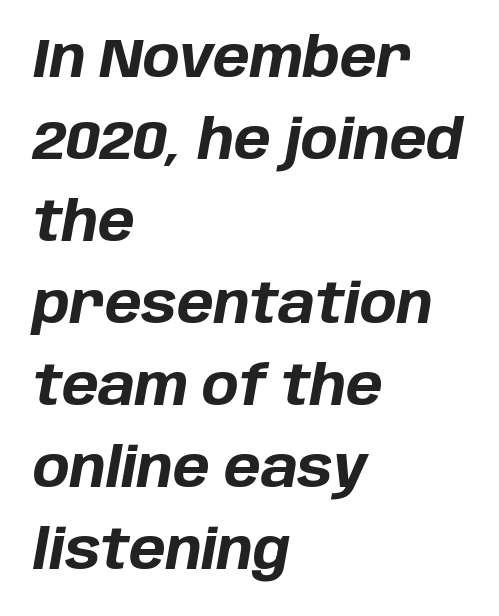
Q: Is the text bold? A: Yes.
Q: Is the text italic (slanted)? A: Yes, it leans right by about 10 degrees.
Q: Is the text underlined? A: No.
Q: How is the paragraph aligned? A: Left-aligned.
Q: Is the spacing between letters normal or unusually wide? A: Normal.
Q: Is the spacing between lines tight, normal or loose? A: Normal.
Q: Width (condensed, normal, or wide)? A: Normal.
Q: Stroke contrast? A: Low.
Q: x-height? A: Large.
Q: Monospaced? A: No.
